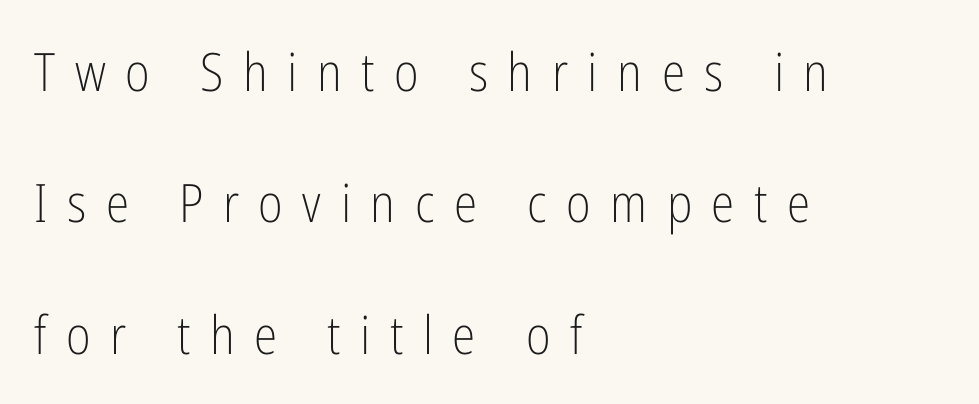
Q: Is the text bold? A: No.
Q: Is the text italic (slanted)? A: No, it is upright.
Q: Is the typeface a serif or a sans-serif typeface? A: Sans-serif.
Q: Is the text underlined? A: No.
Q: How is the paragraph aligned? A: Left-aligned.
Q: Is the spacing between letters normal or unusually wide? A: Unusually wide.
Q: Is the spacing between lines tight, normal or loose? A: Loose.
Q: Width (condensed, normal, or wide)? A: Condensed.
Q: Stroke contrast? A: Low.
Q: x-height? A: Medium.
Q: Monospaced? A: No.
